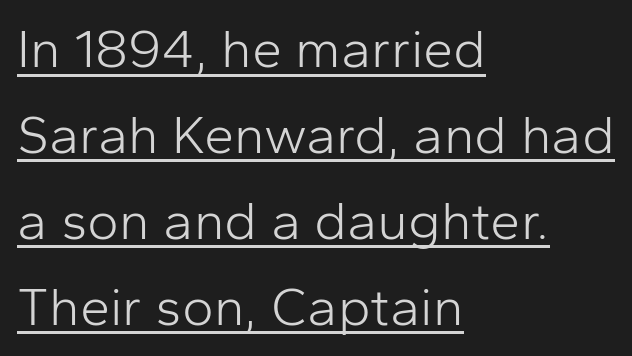
Q: Is the text bold? A: No.
Q: Is the text italic (slanted)? A: No, it is upright.
Q: Is the typeface a serif or a sans-serif typeface? A: Sans-serif.
Q: Is the text underlined? A: Yes.
Q: How is the paragraph aligned? A: Left-aligned.
Q: Is the spacing between letters normal or unusually wide? A: Normal.
Q: Is the spacing between lines tight, normal or loose? A: Normal.
Q: Width (condensed, normal, or wide)? A: Normal.
Q: Stroke contrast? A: Low.
Q: x-height? A: Medium.
Q: Monospaced? A: No.
